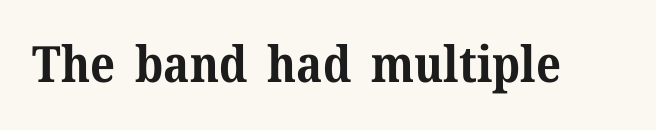
{"serif": "yes", "italic": "no", "bold": "yes", "weight": "bold", "width": "normal", "stroke_contrast": "medium", "x_height": "medium", "monospaced": "no", "underline": "no", "letter_spacing": "normal", "letter_spacing_em": 0.0, "glyph_px": 50}
